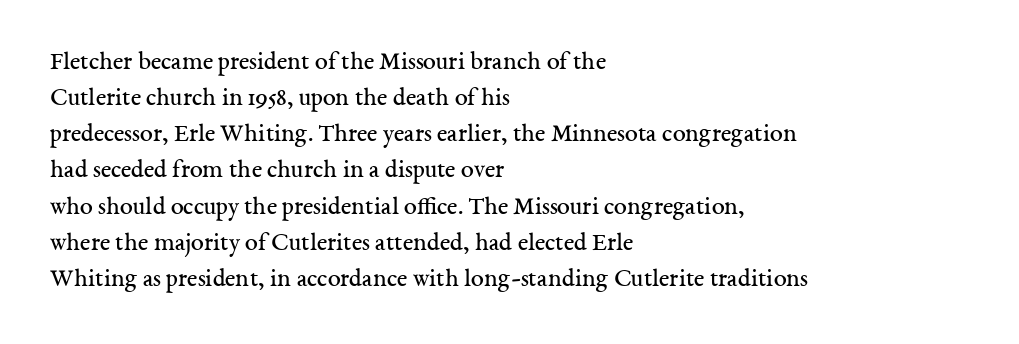
Q: Is the text bold? A: No.
Q: Is the text italic (slanted)? A: No, it is upright.
Q: Is the text underlined? A: No.
Q: How is the paragraph aligned? A: Left-aligned.
Q: Is the spacing between letters normal or unusually wide? A: Normal.
Q: Is the spacing between lines tight, normal or loose? A: Normal.
